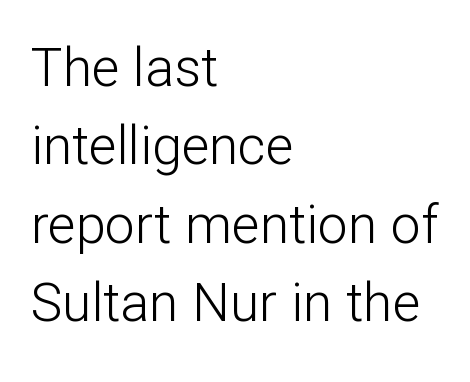
The rendering uses a moderate line-height, typical for paragraphs. Honestly, the letter spacing is just normal — you wouldn't notice it. The space beneath each line is pristine and unruled. The lines are quadded left.
